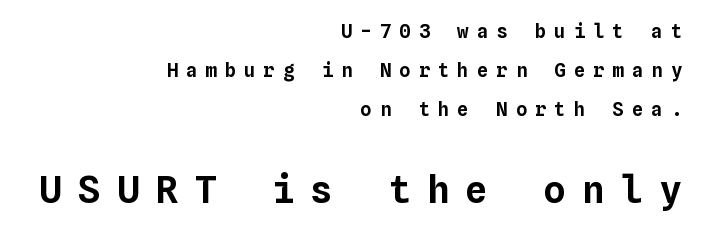
The image shows 38 px text type, upright, monospaced; set right-aligned, loose line spacing (2.05x), unusually wide letter spacing (+0.42 em), not underlined; the second (bottom) block is 2.0x larger; low stroke contrast and a medium x-height.
